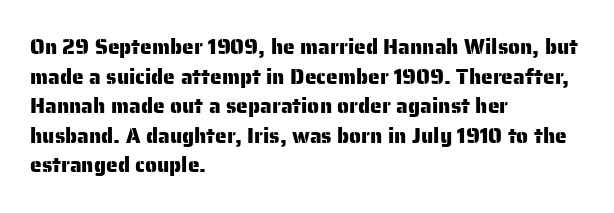
Caption: standard tracking, unaltered. Only glyphs here, with clear space below each row. The line-height multiplier appears to be the usual default. The typography opts for an upright posture over an oblique one. A student would call this left alignment; a typographer would say flush left, rag right.
